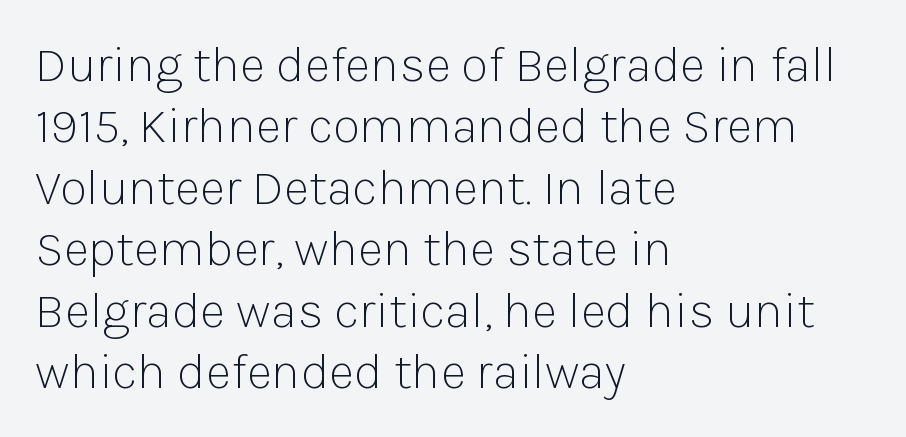
Each letter keeps its own natural width here, so spacing adapts to shape. Lines of text with bare space underneath. Every character sits straight up, as roman type does. The text block is weighted toward the left margin, trailing off unevenly rightward. Is the type heavy? It reads as light-to-regular instead.
